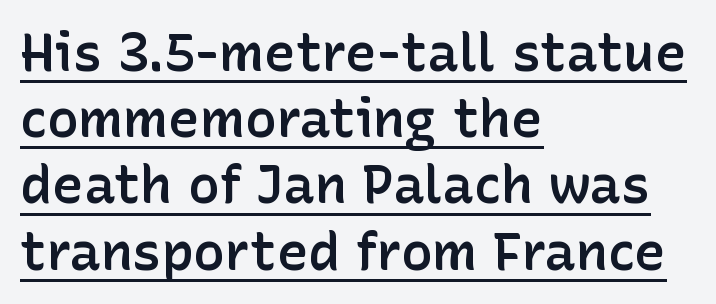
The image shows 53 px semibold sans-serif type, upright; set left-aligned, normal line spacing (1.25x), normal letter spacing, underlined; low stroke contrast and a medium x-height.
